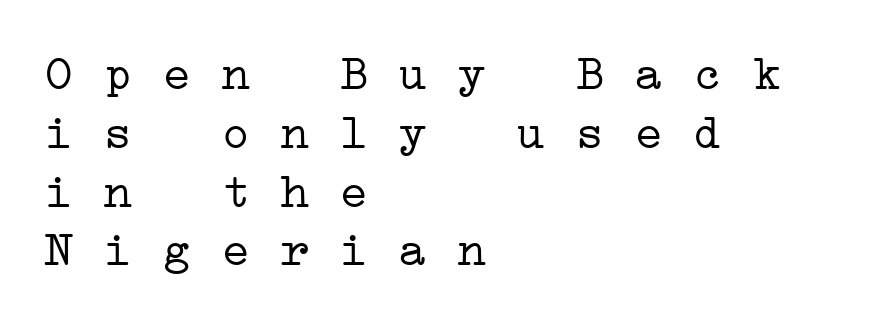
Line beginnings align vertically; line endings do not. Think of a typewriter: that constant character pitch is what you see here. The horizontal fit of the characters is conventional and even. The cut favours lightness, reaching ordinary text weight at its darkest.
